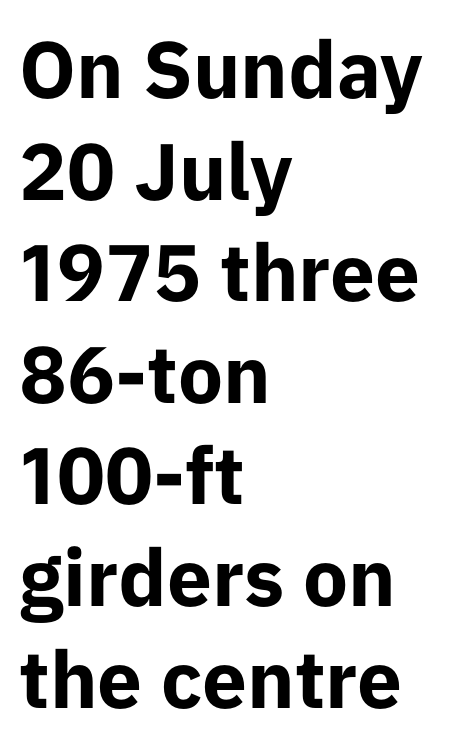
Q: Is the text bold? A: Yes.
Q: Is the text italic (slanted)? A: No, it is upright.
Q: Is the typeface a serif or a sans-serif typeface? A: Sans-serif.
Q: Is the text underlined? A: No.
Q: How is the paragraph aligned? A: Left-aligned.
Q: Is the spacing between letters normal or unusually wide? A: Normal.
Q: Is the spacing between lines tight, normal or loose? A: Normal.
Q: Width (condensed, normal, or wide)? A: Normal.
Q: Stroke contrast? A: Low.
Q: x-height? A: Medium.
Q: Monospaced? A: No.
